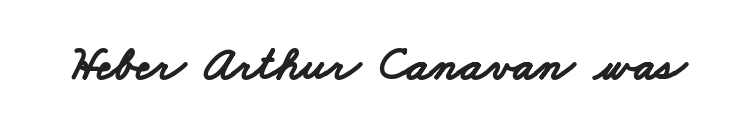
The space directly below the letters is spotless. Chunky letters — that's bold for sure. The face used here is proportionally spaced, like ordinary book or web type. These lines are composed in type without serifs. Compared with typical body copy, the letter spacing here is the same.
